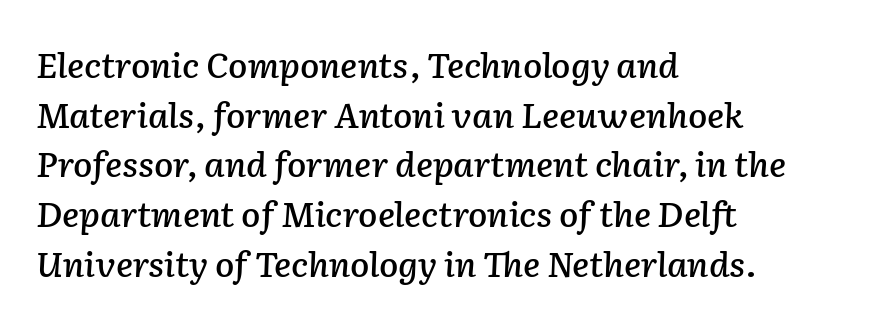
The image shows 35 px text type, italic (leaning right); set left-aligned, normal line spacing (1.42x), normal letter spacing, not underlined; low stroke contrast and a medium x-height.
